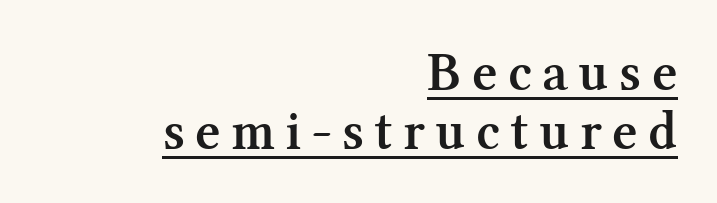
{"serif": "yes", "italic": "no", "bold": "semi", "weight": "semibold", "width": "normal", "stroke_contrast": "medium", "x_height": "medium", "monospaced": "no", "underline": "yes", "align": "right", "line_spacing": "tight", "line_spacing_ratio": 1.07, "glyph_px": 55}
